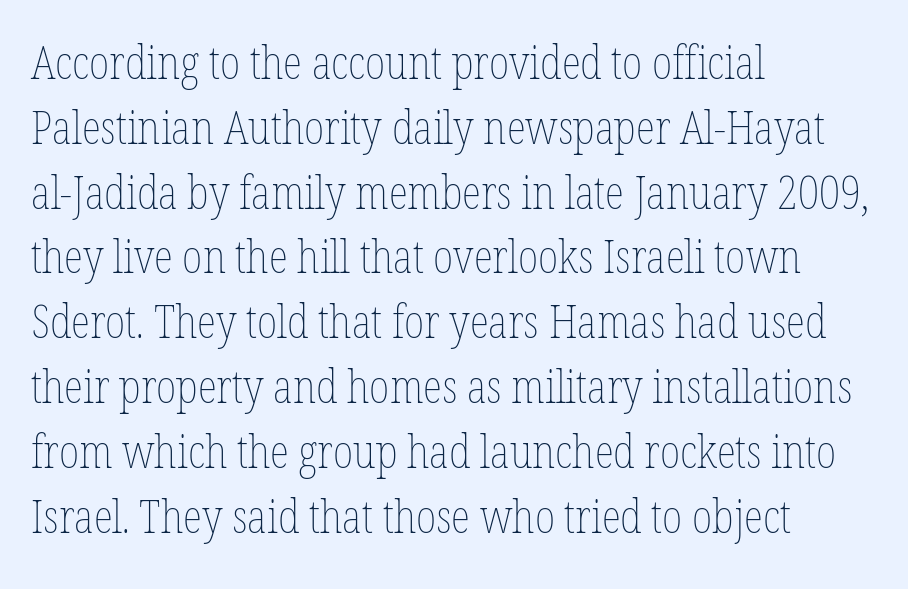
Q: Is the text bold? A: No.
Q: Is the text italic (slanted)? A: No, it is upright.
Q: Is the text underlined? A: No.
Q: How is the paragraph aligned? A: Left-aligned.
Q: Is the spacing between letters normal or unusually wide? A: Normal.
Q: Is the spacing between lines tight, normal or loose? A: Normal.
Q: Width (condensed, normal, or wide)? A: Condensed.
Q: Stroke contrast? A: Low.
Q: x-height? A: Medium.
Q: Monospaced? A: No.
